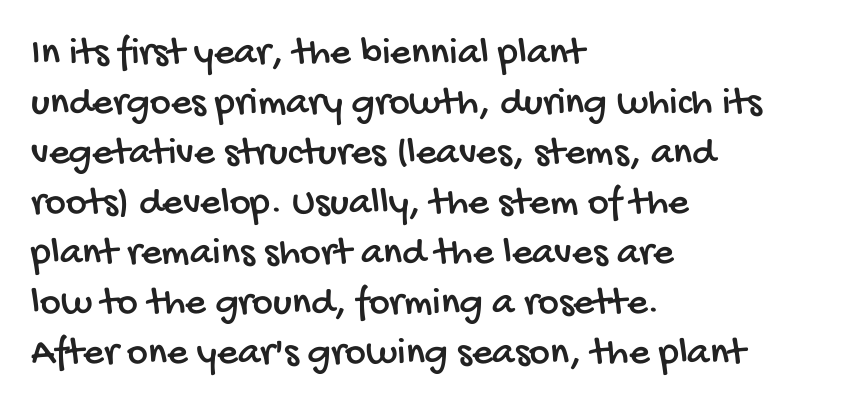
The image shows 40 px condensed sans-serif type; set left-aligned, normal line spacing (1.25x), normal letter spacing, not underlined; low stroke contrast and a large x-height.
